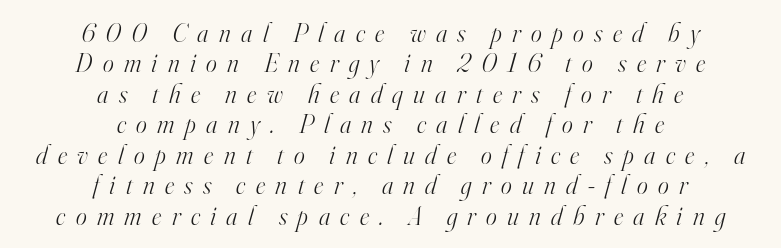
The image shows 26 px text type, italic (leaning right); set centered, line spacing 1.17x, unusually wide letter spacing (+0.4 em), not underlined.
